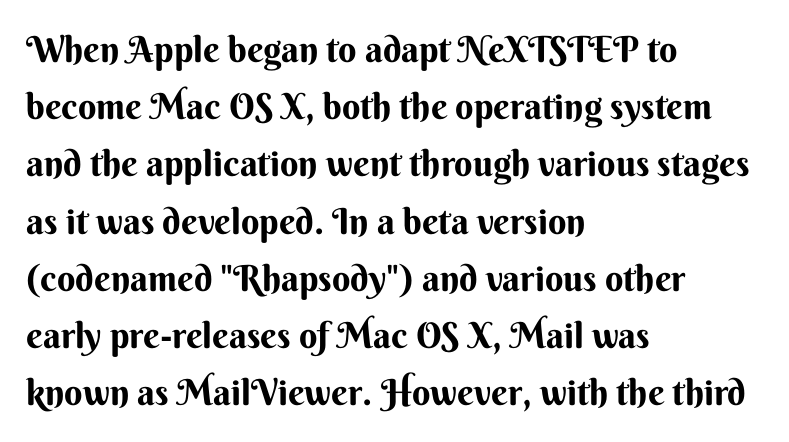
Q: Is the text bold? A: Yes.
Q: Is the text italic (slanted)? A: No, it is upright.
Q: Is the typeface a serif or a sans-serif typeface? A: Sans-serif.
Q: Is the text underlined? A: No.
Q: How is the paragraph aligned? A: Left-aligned.
Q: Is the spacing between letters normal or unusually wide? A: Normal.
Q: Is the spacing between lines tight, normal or loose? A: Normal.
Q: Width (condensed, normal, or wide)? A: Normal.
Q: Stroke contrast? A: Medium.
Q: x-height? A: Small.
Q: Monospaced? A: No.
